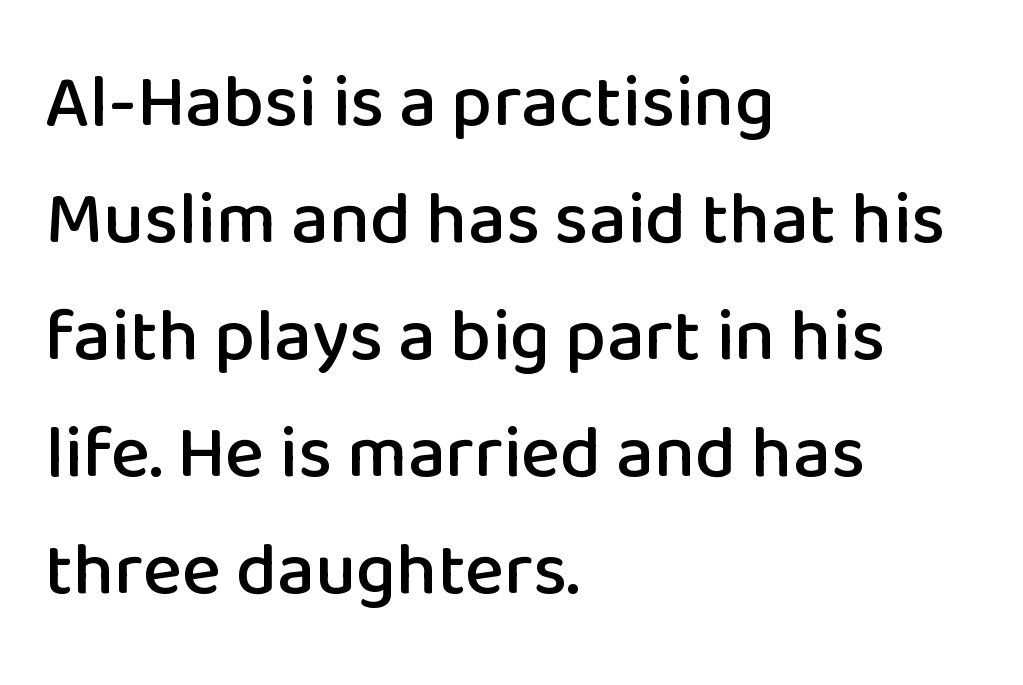
Rule under the text: the space is simply empty. Stroke terminals: plain, sans-serif. Reading down the column, the eye jumps a familiar distance to each next line. How are the letters spaced? Ordinarily, with no added tracking. A classic flush-left, rag-right setting is used for this passage.
